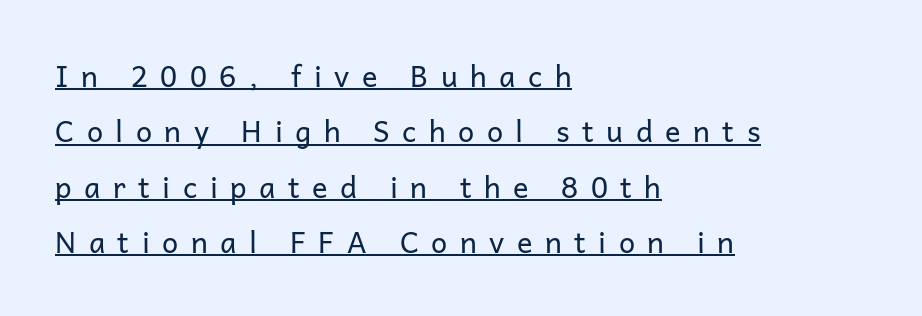
The characters display no serif detailing; their extremities are plain. Unlike italic type, these characters show no tilt at all. Think of a printed novel: that variable character pitch is what you see here. Vertical stems look standard width or narrower in stroke. The passage shown has open, widely tracked lettering throughout. Does a line run under the words? Yes, clearly.
